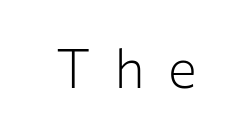
Q: Is the text bold? A: No.
Q: Is the text italic (slanted)? A: No, it is upright.
Q: Is the typeface a serif or a sans-serif typeface? A: Sans-serif.
Q: Is the text underlined? A: No.
Q: Is the spacing between letters normal or unusually wide? A: Unusually wide.
Q: Width (condensed, normal, or wide)? A: Normal.
Q: Stroke contrast? A: Low.
Q: x-height? A: Medium.
Q: Monospaced? A: No.
